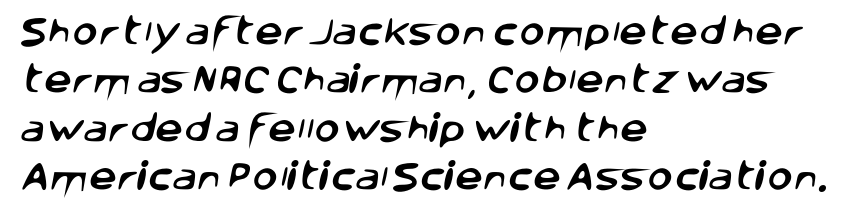
The image shows 31 px sans-serif type; set left-aligned, normal line spacing (1.56x), normal letter spacing, not underlined; low stroke contrast and a large x-height.
